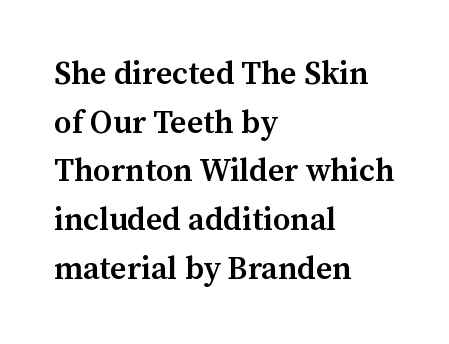
Notice how the stems are strictly vertical — no italics here. The compositor pushed each line to the left boundary. Quick note: underline off. The type family on display is of the serif kind. As a designer I'd log this as weight 600, semibold. Tracking value appears to be zero — textbook default spacing.
